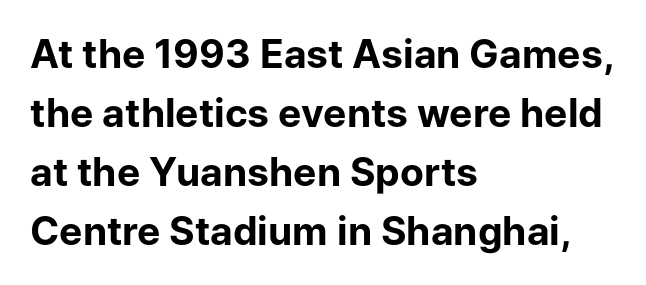
Vertical strokes here are truly vertical. Words float on clear page, feet unadorned. A typesetter would call this proportional, since set widths differ per character. Successive baselines arrive at the customary interval.
